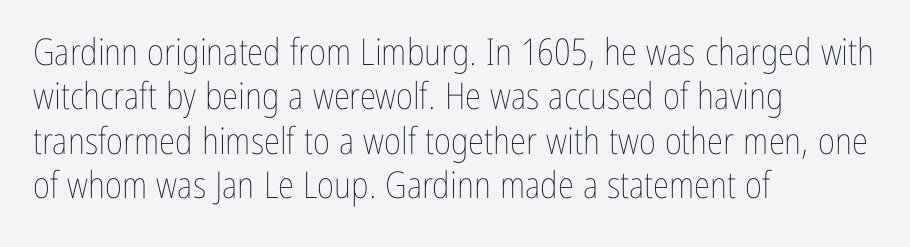
{"italic": "no", "bold": "no", "weight": "thin", "width": "condensed", "stroke_contrast": "low", "x_height": "medium", "monospaced": "no", "underline": "no", "align": "left", "line_spacing_ratio": 1.2, "letter_spacing": "normal", "letter_spacing_em": 0.0, "glyph_px": 37}
